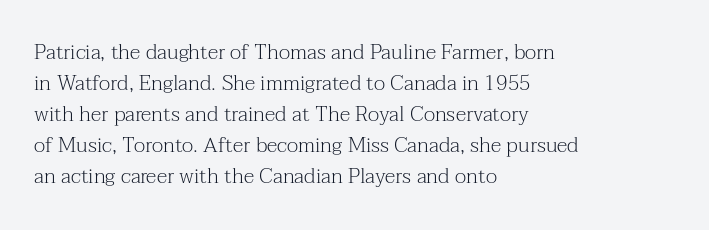
Q: Is the text bold? A: No.
Q: Is the text italic (slanted)? A: No, it is upright.
Q: Is the text underlined? A: No.
Q: How is the paragraph aligned? A: Left-aligned.
Q: Is the spacing between letters normal or unusually wide? A: Normal.
Q: Is the spacing between lines tight, normal or loose? A: Normal.
